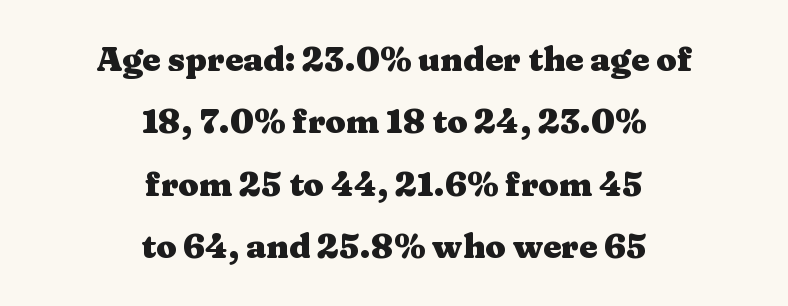
Q: Is the text bold? A: Yes.
Q: Is the text italic (slanted)? A: No, it is upright.
Q: Is the typeface a serif or a sans-serif typeface? A: Serif.
Q: Is the text underlined? A: No.
Q: How is the paragraph aligned? A: Centered.
Q: Is the spacing between letters normal or unusually wide? A: Normal.
Q: Width (condensed, normal, or wide)? A: Wide.
Q: Stroke contrast? A: Medium.
Q: x-height? A: Medium.
Q: Monospaced? A: No.
